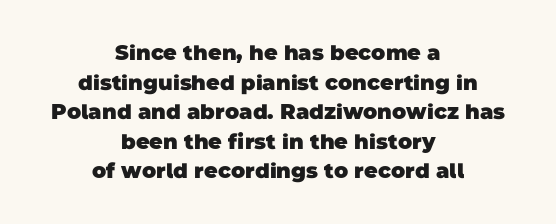
{"bold": "yes", "underline": "no", "align": "center", "line_spacing": "normal", "line_spacing_ratio": 1.41, "letter_spacing": "normal", "letter_spacing_em": 0.0, "glyph_px": 21}
